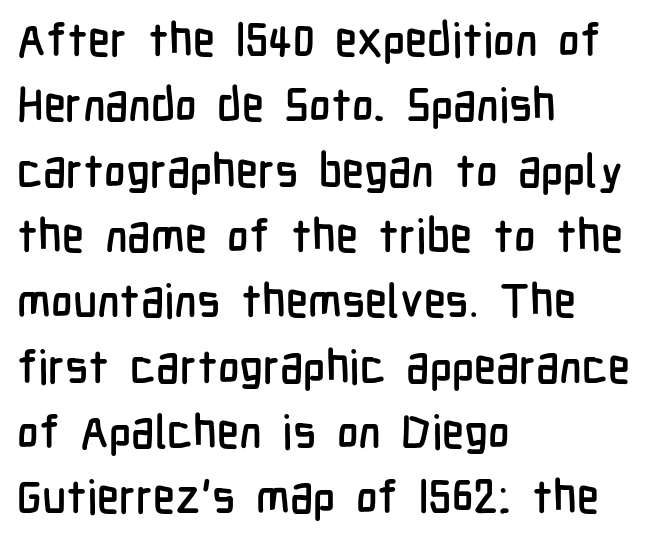
The image shows 46 px condensed sans-serif type, upright; set left-aligned, normal line spacing (1.42x), normal letter spacing, not underlined; low stroke contrast and a medium x-height.
